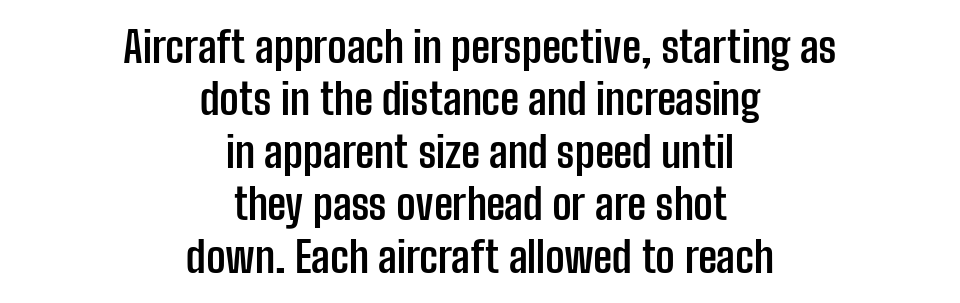
{"serif": "no", "italic": "no", "bold": "yes", "weight": "semibold", "width": "condensed", "stroke_contrast": "low", "x_height": "medium", "monospaced": "no", "underline": "no", "align": "center", "line_spacing_ratio": 1.22, "letter_spacing": "normal", "letter_spacing_em": 0.0, "glyph_px": 43}
